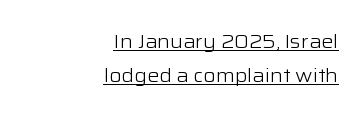
{"italic": "no", "bold": "no", "underline": "yes", "align": "right", "line_spacing": "normal", "line_spacing_ratio": 1.7, "letter_spacing": "normal", "letter_spacing_em": 0.0, "glyph_px": 20}
